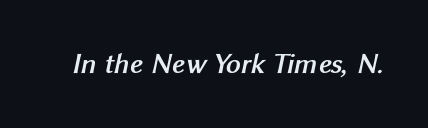
Q: Is the text bold? A: Yes.
Q: Is the typeface a serif or a sans-serif typeface? A: Sans-serif.
Q: Is the text underlined? A: No.
Q: Is the spacing between letters normal or unusually wide? A: Normal.
Q: Width (condensed, normal, or wide)? A: Normal.
Q: Stroke contrast? A: Medium.
Q: x-height? A: Medium.
Q: Monospaced? A: No.
